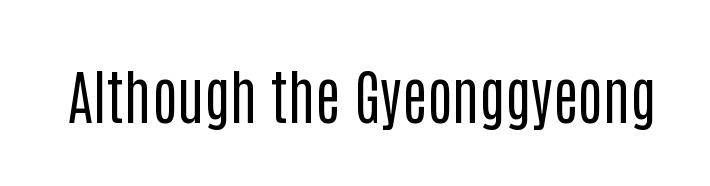
You could not count columns in this text — the font is proportionally spaced. Serif or sans? Sans — the stroke terminals are bare. Honestly, there is no underline to notice here at all. Stroke thickness stays within the range of a standard reading face or lighter. Rendered with straight, roman letterforms. Tracking value appears to be zero — textbook default spacing.
